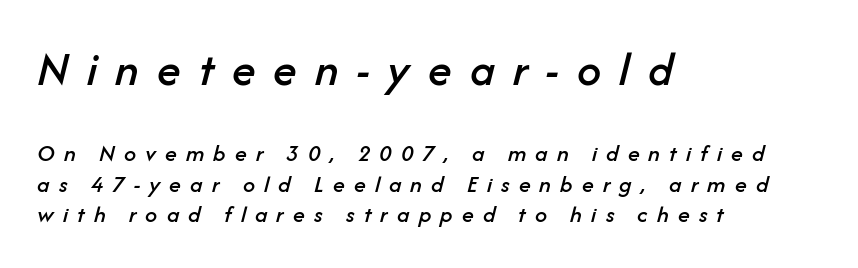
The image shows 48 px text type, italic (leaning right); set left-aligned, normal line spacing (1.28x), unusually wide letter spacing (+0.38 em), not underlined; the first (top) block is 2.0x larger; low stroke contrast and a medium x-height.
